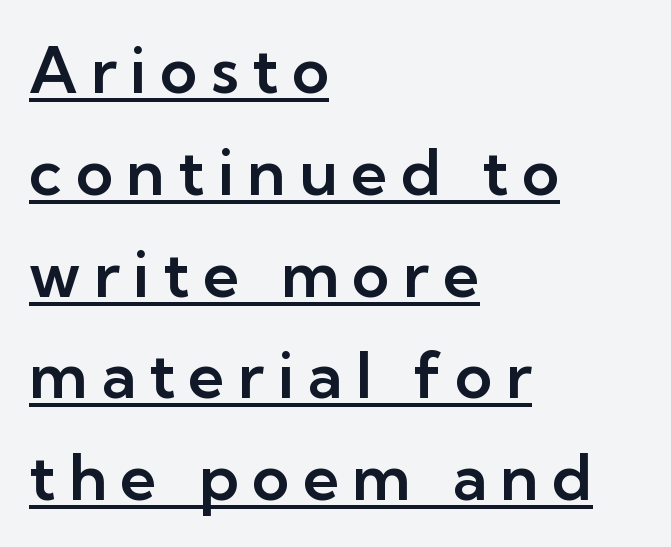
The image shows 64 px sans-serif type, upright; set left-aligned, normal line spacing (1.59x), unusually wide letter spacing (+0.21 em), underlined; low stroke contrast and a medium x-height.
